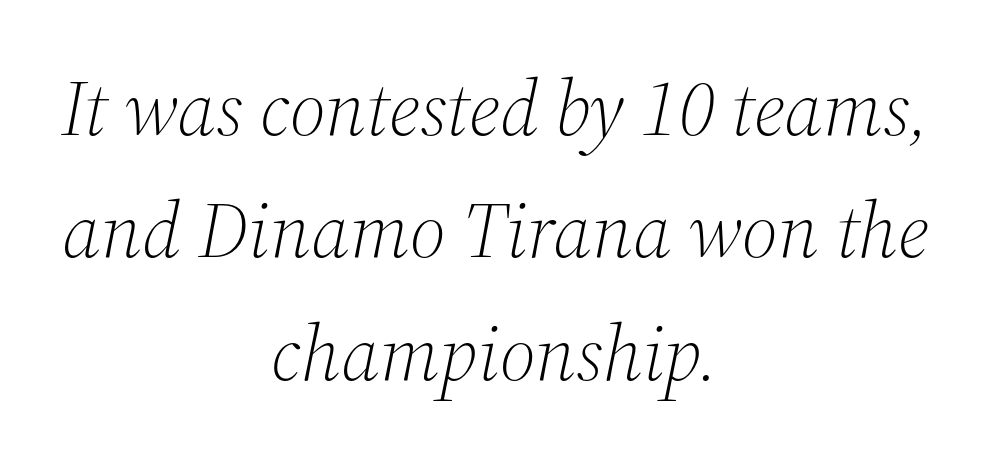
{"serif": "yes", "italic": "yes", "lean": "right", "slant_degrees": 12, "bold": "no", "weight": "light", "width": "normal", "stroke_contrast": "medium", "x_height": "medium", "monospaced": "no", "underline": "no", "align": "center", "line_spacing": "normal", "line_spacing_ratio": 1.55, "letter_spacing": "normal", "letter_spacing_em": 0.0, "glyph_px": 79}
